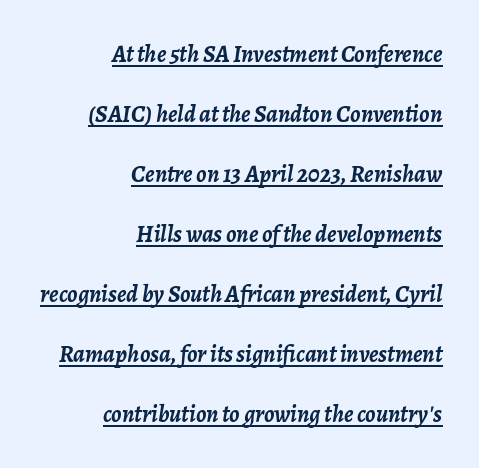
Q: Is the text bold? A: Yes.
Q: Is the text italic (slanted)? A: Yes, it leans right by about 7 degrees.
Q: Is the text underlined? A: Yes.
Q: How is the paragraph aligned? A: Right-aligned.
Q: Is the spacing between letters normal or unusually wide? A: Normal.
Q: Is the spacing between lines tight, normal or loose? A: Loose.
